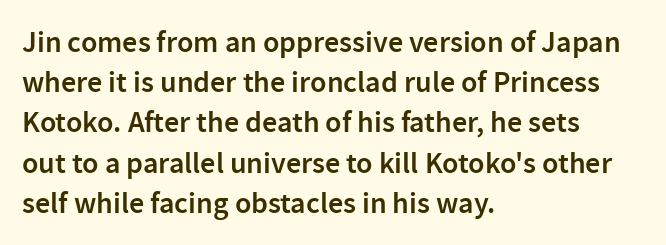
Q: Is the text bold? A: Semi-bold.
Q: Is the text italic (slanted)? A: No, it is upright.
Q: Is the typeface a serif or a sans-serif typeface? A: Sans-serif.
Q: Is the text underlined? A: No.
Q: How is the paragraph aligned? A: Left-aligned.
Q: Is the spacing between letters normal or unusually wide? A: Normal.
Q: Is the spacing between lines tight, normal or loose? A: Normal.
Q: Width (condensed, normal, or wide)? A: Normal.
Q: Stroke contrast? A: Low.
Q: x-height? A: Medium.
Q: Monospaced? A: No.
